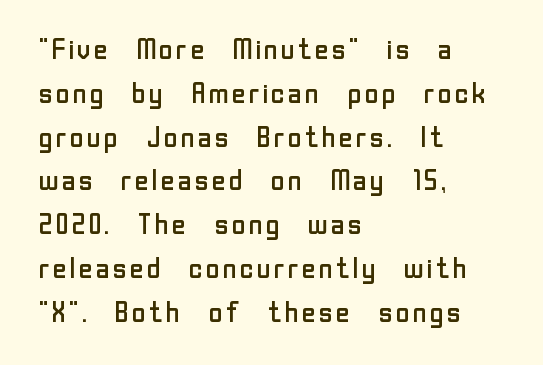
The image shows 29 px regular-weight sans-serif type, upright; set left-aligned, normal line spacing (1.51x), normal letter spacing, not underlined; low stroke contrast and a medium x-height.
